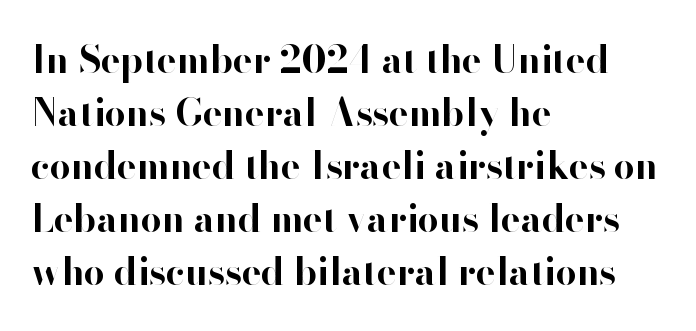
The image shows 37 px bold sans-serif type, upright; set left-aligned, normal line spacing (1.43x), normal letter spacing, not underlined; high stroke contrast and a small x-height.
